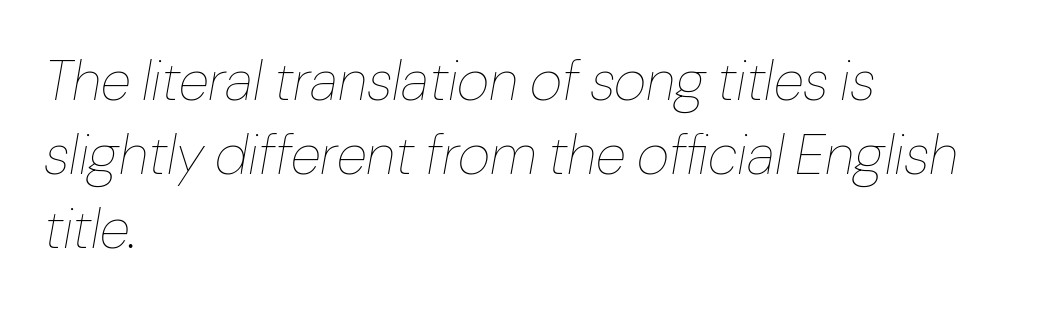
The image shows 56 px thin type, italic (leaning right); set left-aligned, normal line spacing (1.32x), normal letter spacing, not underlined; low stroke contrast and a medium x-height.
